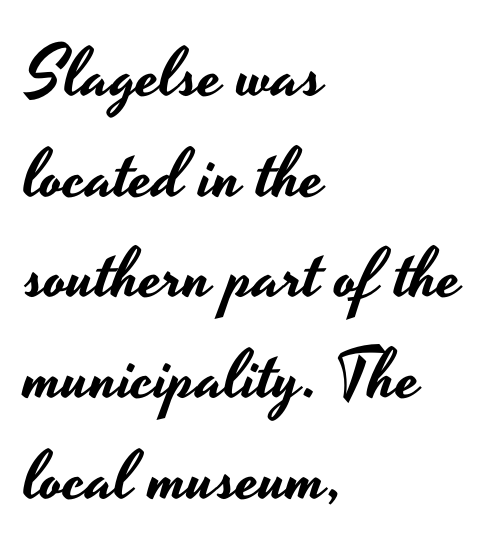
Q: Is the text italic (slanted)? A: Yes.
Q: Is the typeface a serif or a sans-serif typeface? A: Sans-serif.
Q: Is the text underlined? A: No.
Q: How is the paragraph aligned? A: Left-aligned.
Q: Is the spacing between letters normal or unusually wide? A: Normal.
Q: Is the spacing between lines tight, normal or loose? A: Normal.
Q: Width (condensed, normal, or wide)? A: Wide.
Q: Stroke contrast? A: Low.
Q: x-height? A: Small.
Q: Monospaced? A: No.
